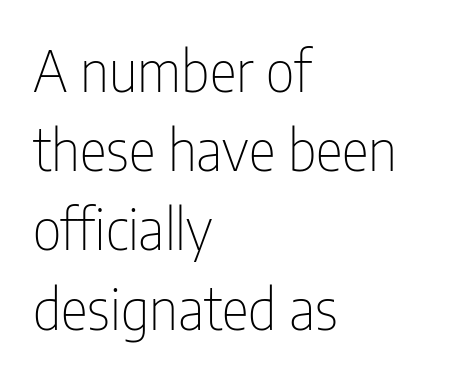
Type style note: lacks serifs. Tall strokes in this sample are plumb rather than angled. Stems and bowls with no extra thickness — not bold. The rendering uses a moderate line-height, typical for paragraphs.
